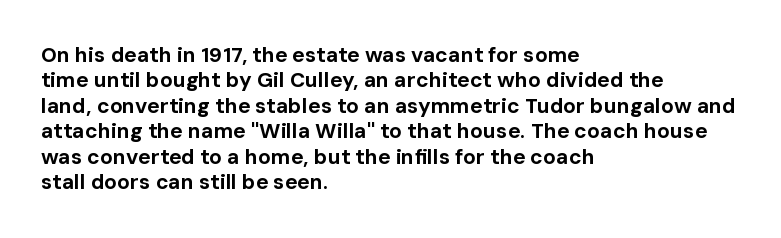
The image shows 21 px bold type, upright; set left-aligned, line spacing 1.21x, normal letter spacing, not underlined.
